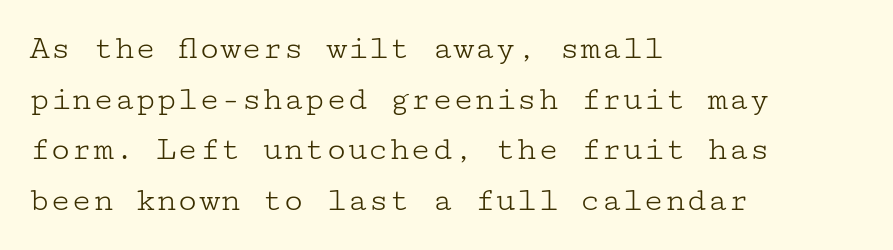
{"serif": "yes", "italic": "no", "bold": "no", "weight": "light", "width": "wide", "stroke_contrast": "low", "x_height": "medium", "underline": "no", "align": "left", "line_spacing": "normal", "line_spacing_ratio": 1.45, "letter_spacing": "normal", "letter_spacing_em": 0.0, "glyph_px": 35}
